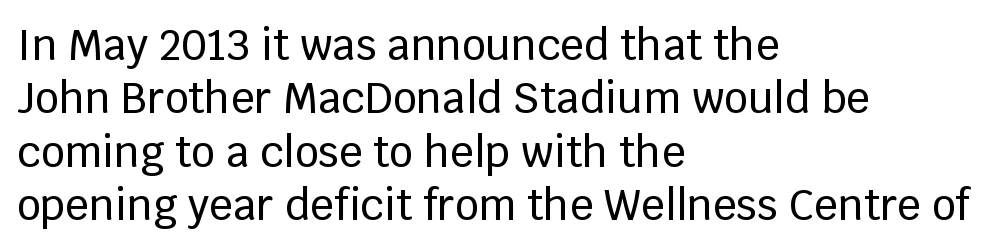
There is no visible air inserted between adjacent glyphs. The rendering uses natural spacing where letterforms have individual widths. Typeset ragged right — the left edge is the straight one. Every stem runs plumb, perpendicular to the baseline.
